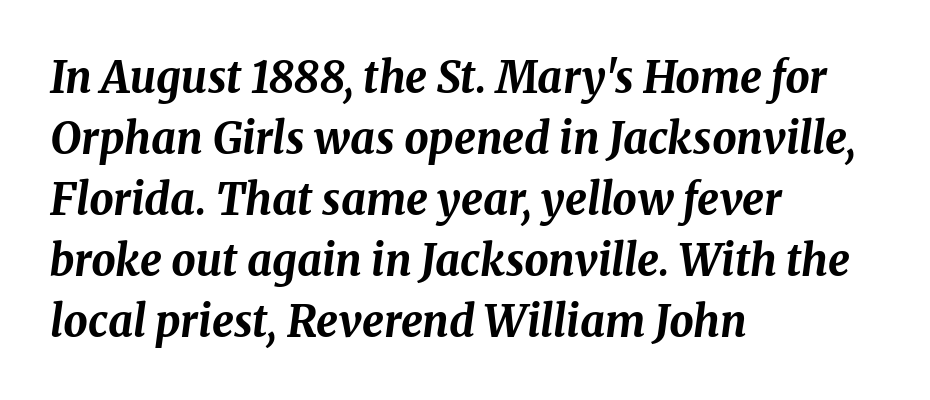
Q: Is the text bold? A: Yes.
Q: Is the text italic (slanted)? A: Yes, it leans right by about 8 degrees.
Q: Is the text underlined? A: No.
Q: How is the paragraph aligned? A: Left-aligned.
Q: Is the spacing between letters normal or unusually wide? A: Normal.
Q: Is the spacing between lines tight, normal or loose? A: Normal.
Q: Width (condensed, normal, or wide)? A: Normal.
Q: Stroke contrast? A: Medium.
Q: x-height? A: Medium.
Q: Monospaced? A: No.
